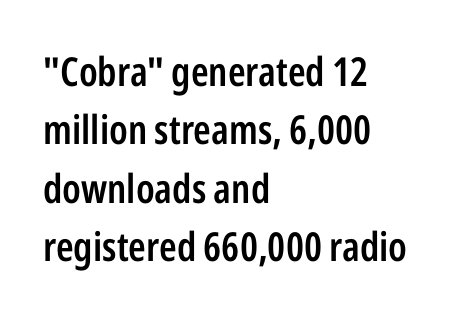
{"serif": "no", "italic": "no", "bold": "semi", "weight": "semibold", "width": "condensed", "stroke_contrast": "low", "x_height": "medium", "monospaced": "no", "underline": "no", "align": "left", "line_spacing": "normal", "line_spacing_ratio": 1.46, "letter_spacing": "normal", "letter_spacing_em": 0.0, "glyph_px": 40}
